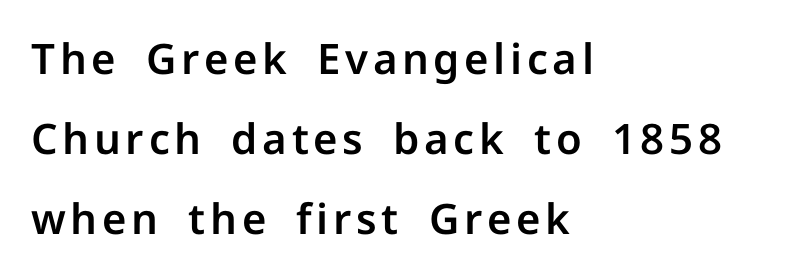
This block would shrink considerably if given ordinary leading; it's expanded now. Think of a printed novel: that variable character pitch is what you see here. This sample uses a sans-serif face. Quick note: not italic, upright. These lines are set flush left with a ragged right edge. Only glyphs here, with clear space below each row.
